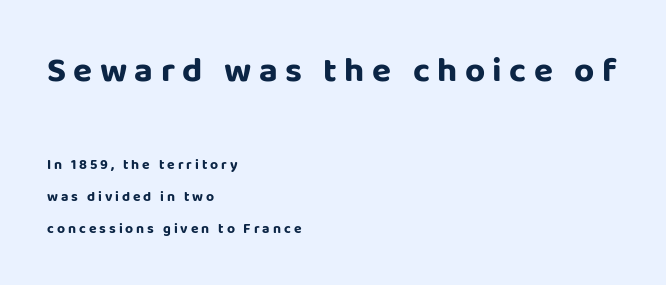
Q: Is the text italic (slanted)? A: No, it is upright.
Q: Is the typeface a serif or a sans-serif typeface? A: Sans-serif.
Q: Is the text underlined? A: No.
Q: How is the paragraph aligned? A: Left-aligned.
Q: Is the spacing between letters normal or unusually wide? A: Unusually wide.
Q: Is the spacing between lines tight, normal or loose? A: Loose.
Q: Which block of text is set in a larger size, the first (top) or the second (bottom)? A: The first (top) one.
Q: Width (condensed, normal, or wide)? A: Normal.
Q: Stroke contrast? A: Low.
Q: x-height? A: Large.
Q: Monospaced? A: No.
